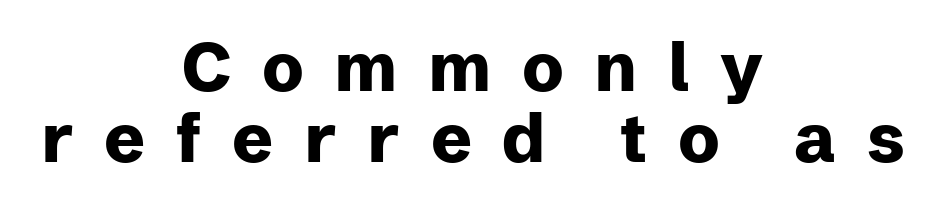
Q: Is the text bold? A: Yes.
Q: Is the text italic (slanted)? A: No, it is upright.
Q: Is the typeface a serif or a sans-serif typeface? A: Sans-serif.
Q: Is the text underlined? A: No.
Q: How is the paragraph aligned? A: Centered.
Q: Is the spacing between letters normal or unusually wide? A: Unusually wide.
Q: Is the spacing between lines tight, normal or loose? A: Tight.
Q: Width (condensed, normal, or wide)? A: Normal.
Q: Stroke contrast? A: Low.
Q: x-height? A: Medium.
Q: Monospaced? A: No.
